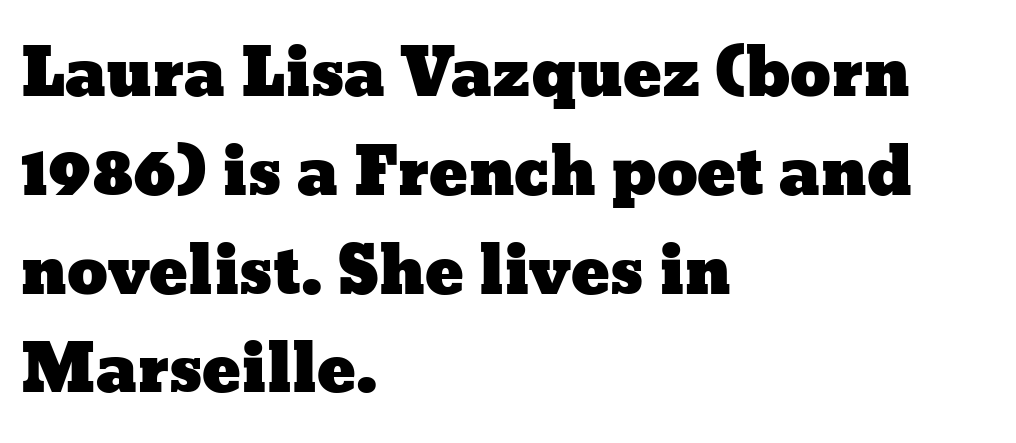
The image shows 65 px wide type, upright; set left-aligned, normal line spacing (1.52x), normal letter spacing, not underlined; low stroke contrast and a medium x-height.
